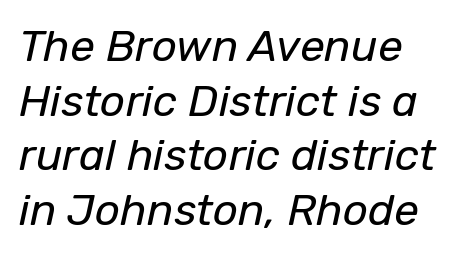
Compared with a centered layout, this one pins lines to the left instead. Think standard paragraph weight, or any step lighter than that. These lines were composed using italics. Is this a fixed-width face? No — the glyphs have proportional, varying widths. Has an underline been added? It has not. Students, note that the glyphs here touch the page at normal intervals.
